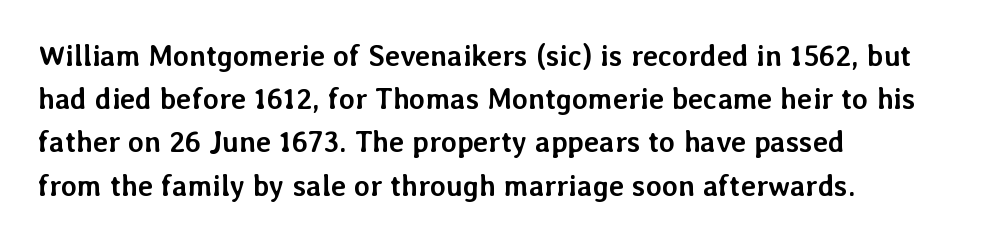
{"italic": "no", "bold": "yes", "weight": "semibold", "width": "normal", "stroke_contrast": "low", "x_height": "medium", "monospaced": "no", "underline": "no", "align": "left", "line_spacing": "normal", "line_spacing_ratio": 1.49, "letter_spacing": "normal", "letter_spacing_em": 0.0, "glyph_px": 29}
